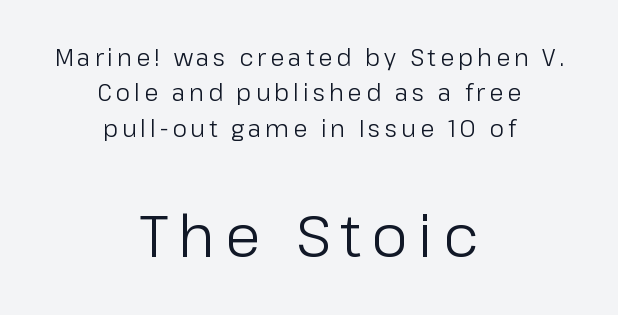
{"serif": "no", "italic": "no", "bold": "no", "weight": "regular", "width": "normal", "stroke_contrast": "low", "x_height": "medium", "monospaced": "no", "underline": "no", "align": "center", "line_spacing": "normal", "line_spacing_ratio": 1.54, "larger_block": "second", "size_ratio": 2.52, "glyph_px": 58}
